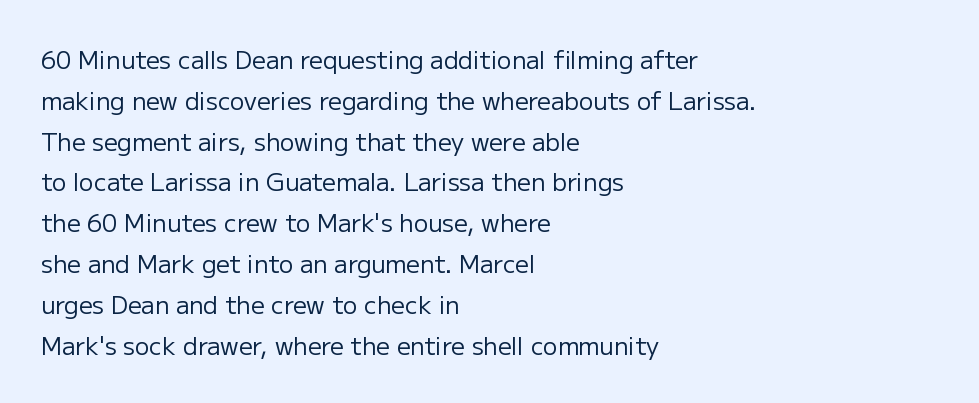
The lines sit at an ordinary, default distance from one another. Style check: upright. Which margin do the lines hug? The left one — the right edge is uneven. Glance below the letters and you will spot only blank space.
